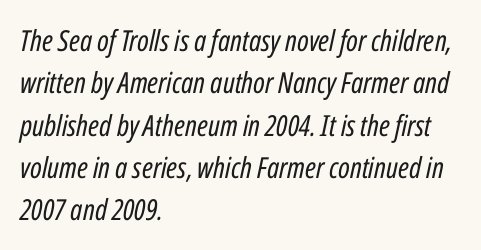
Words appear dense and cohesive because spacing is normal. Character widths vary here, with narrow letters taking less room than wide ones. These lines sit exactly where default settings would place them. This is not heavy type; no bold has been used. Does the lettering tilt? It does — this is italic. The lines are quadded left.
